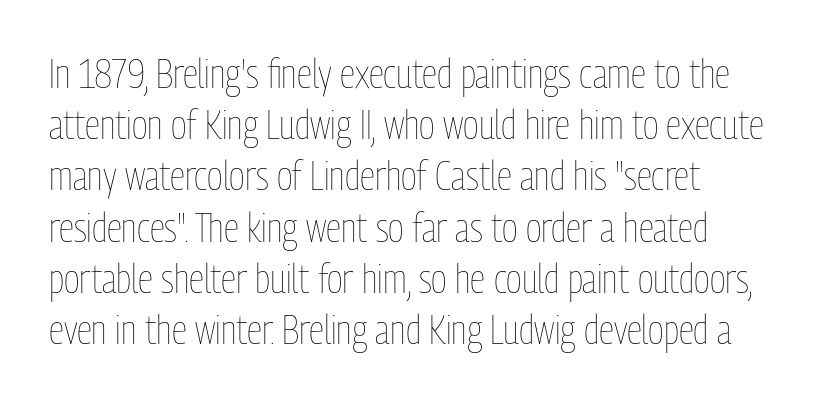
{"italic": "no", "bold": "no", "weight": "thin", "width": "condensed", "stroke_contrast": "low", "x_height": "medium", "monospaced": "no", "underline": "no", "align": "left", "line_spacing": "normal", "line_spacing_ratio": 1.28, "letter_spacing": "normal", "letter_spacing_em": 0.0, "glyph_px": 40}
